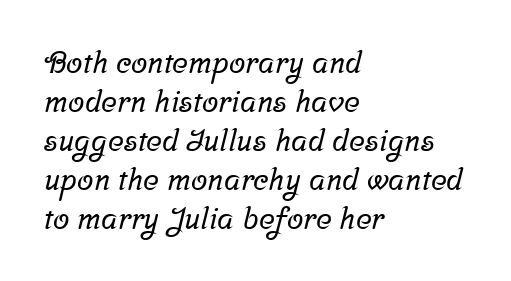
Q: Is the text underlined? A: No.
Q: How is the paragraph aligned? A: Left-aligned.
Q: Is the spacing between letters normal or unusually wide? A: Normal.
Q: Is the spacing between lines tight, normal or loose? A: Normal.
Q: Width (condensed, normal, or wide)? A: Normal.
Q: Stroke contrast? A: Low.
Q: x-height? A: Medium.
Q: Monospaced? A: No.
